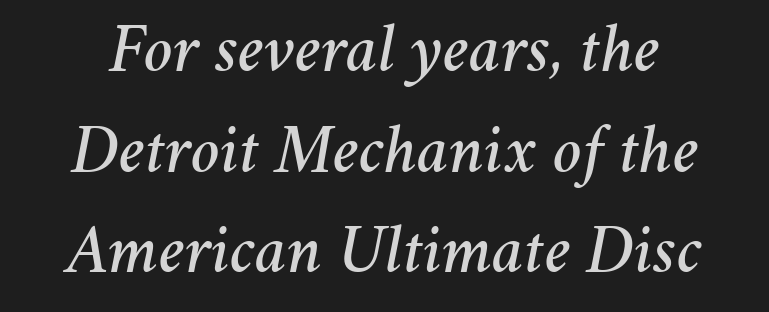
Q: Is the text italic (slanted)? A: Yes, it leans right by about 11 degrees.
Q: Is the text underlined? A: No.
Q: Is the spacing between letters normal or unusually wide? A: Normal.
Q: Is the spacing between lines tight, normal or loose? A: Normal.
Q: Width (condensed, normal, or wide)? A: Normal.
Q: Stroke contrast? A: Medium.
Q: x-height? A: Medium.
Q: Monospaced? A: No.
